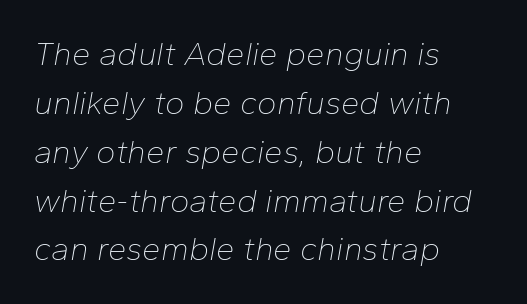
Q: Is the text bold? A: No.
Q: Is the text italic (slanted)? A: Yes, it leans right by about 10 degrees.
Q: Is the text underlined? A: No.
Q: How is the paragraph aligned? A: Left-aligned.
Q: Is the spacing between letters normal or unusually wide? A: Normal.
Q: Is the spacing between lines tight, normal or loose? A: Normal.
Q: Width (condensed, normal, or wide)? A: Normal.
Q: Stroke contrast? A: Low.
Q: x-height? A: Medium.
Q: Monospaced? A: No.
